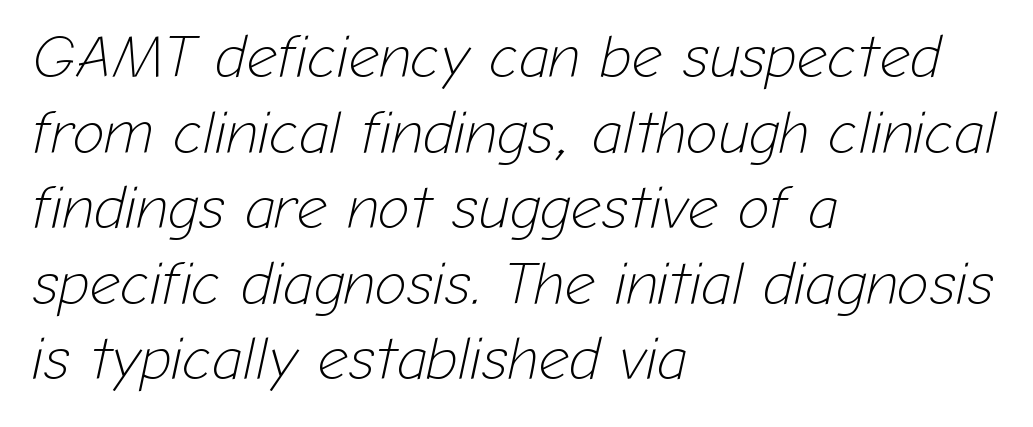
Q: Is the text bold? A: No.
Q: Is the text italic (slanted)? A: Yes, it leans right by about 12 degrees.
Q: Is the text underlined? A: No.
Q: How is the paragraph aligned? A: Left-aligned.
Q: Is the spacing between letters normal or unusually wide? A: Normal.
Q: Is the spacing between lines tight, normal or loose? A: Normal.
Q: Width (condensed, normal, or wide)? A: Normal.
Q: Stroke contrast? A: Low.
Q: x-height? A: Medium.
Q: Monospaced? A: No.
